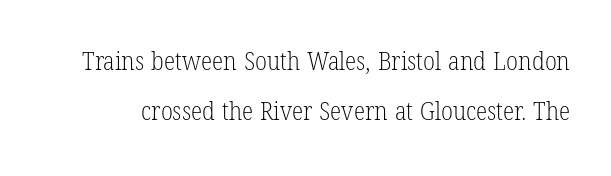
Q: Is the text bold? A: No.
Q: Is the text italic (slanted)? A: No, it is upright.
Q: Is the text underlined? A: No.
Q: Is the spacing between letters normal or unusually wide? A: Normal.
Q: Is the spacing between lines tight, normal or loose? A: Loose.
